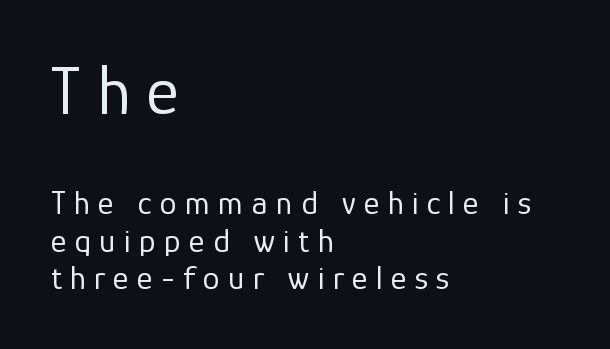
Posture: upright roman. Spacing between characters has been opened up far beyond the box default. The baseline area is clear. The passage shown is not bold in any degree.
